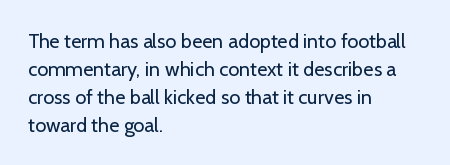
{"italic": "no", "bold": "no", "underline": "no", "align": "left", "line_spacing": "normal", "line_spacing_ratio": 1.4, "letter_spacing": "normal", "letter_spacing_em": 0.0, "glyph_px": 20}
